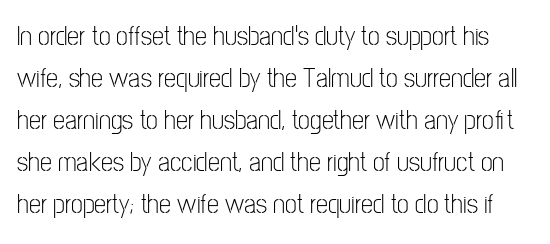
The image shows 27 px text type, upright; set normal line spacing (1.56x), normal letter spacing, not underlined.
